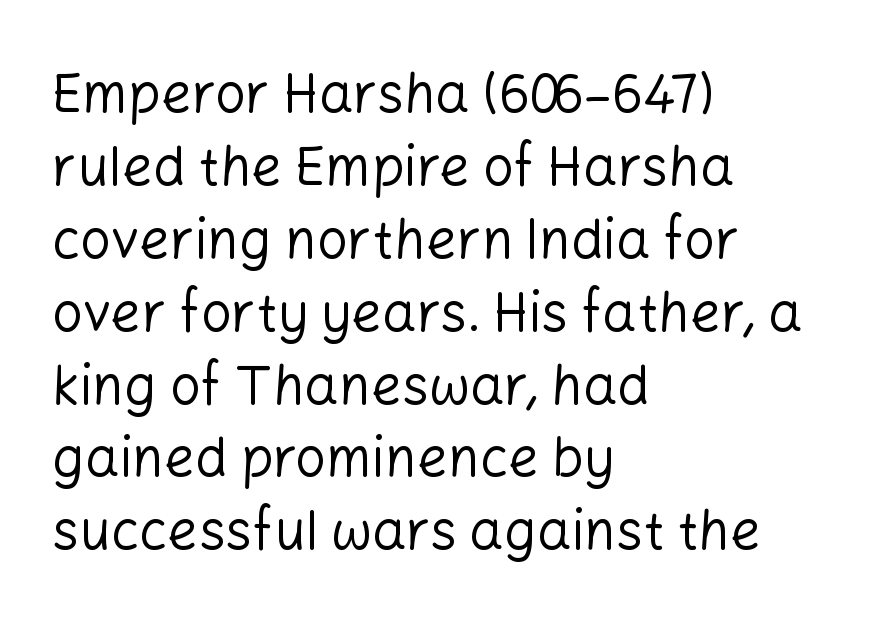
The lettering stays uniformly vertical, giving the passage a roman look. Horizontal bands of white between lines are of average thickness. Alignment: flush left. Spacing verdict: proportional, widths tailored to each character. Is the type heavy? It reads as light-to-regular instead.
